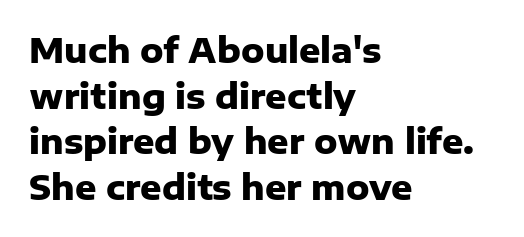
The image shows 33 px heavy sans-serif type, upright; set left-aligned, normal line spacing (1.38x), normal letter spacing, not underlined; low stroke contrast and a medium x-height.
